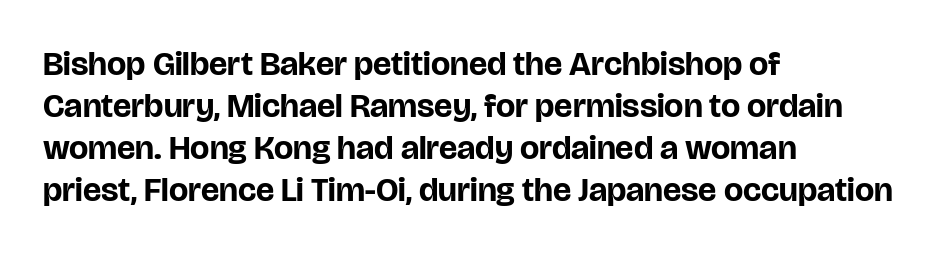
Q: Is the text bold? A: Yes.
Q: Is the text italic (slanted)? A: No, it is upright.
Q: Is the typeface a serif or a sans-serif typeface? A: Sans-serif.
Q: Is the text underlined? A: No.
Q: How is the paragraph aligned? A: Left-aligned.
Q: Is the spacing between letters normal or unusually wide? A: Normal.
Q: Width (condensed, normal, or wide)? A: Normal.
Q: Stroke contrast? A: Low.
Q: x-height? A: Large.
Q: Monospaced? A: No.
